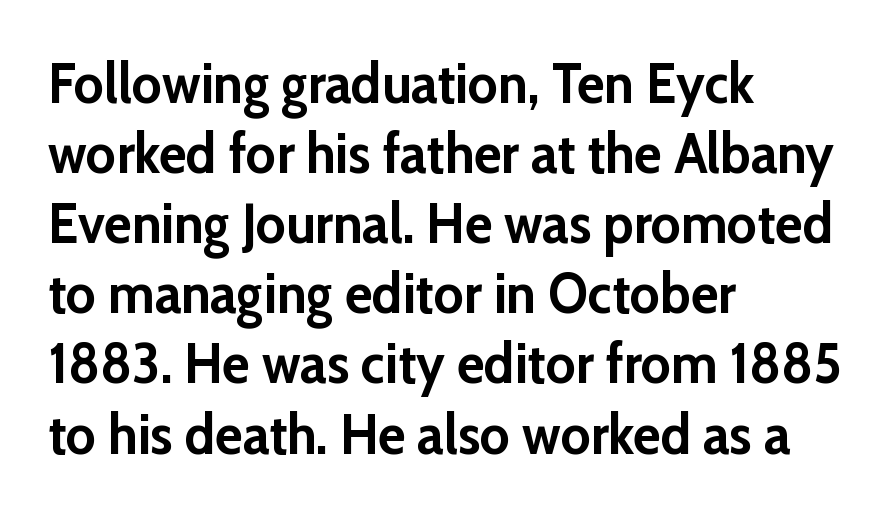
The face used here has the dense, thick strokes of a bold. Proportional: the letters do not fall into vertical columns. The glyphs are unaccompanied by any horizontal stroke below them. A sans-serif font was chosen for this passage. Layout note: lines flush left. Does extra space separate the letters? No, they use regular spacing.
